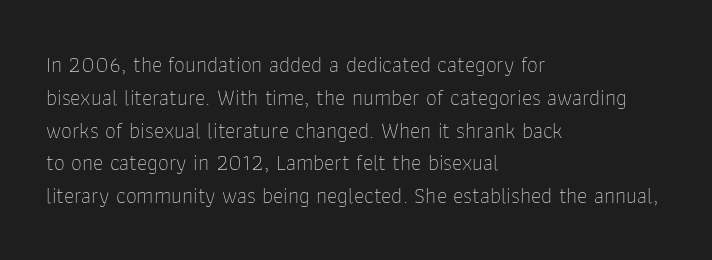
The image shows 22 px text type, upright; set left-aligned, normal line spacing (1.49x), normal letter spacing, not underlined.
